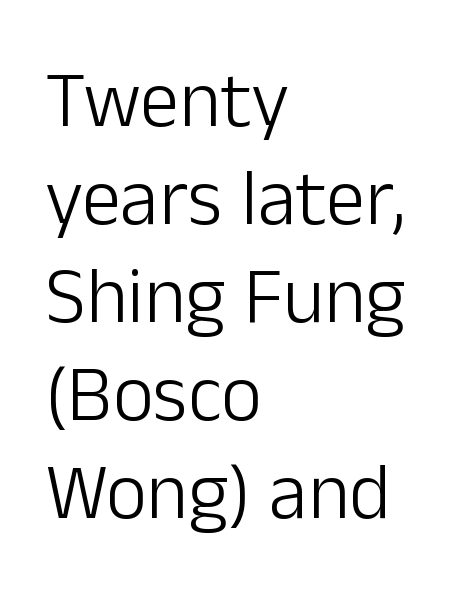
The strip under each line holds only bare page. The paragraph has a hard left edge and a soft right edge. Font category for this specimen: sans-serif. Words appear dense and cohesive because spacing is normal.
